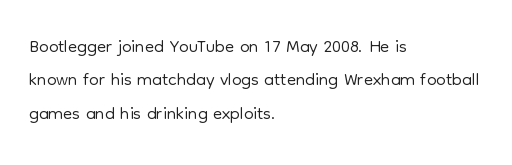
{"italic": "no", "bold": "no", "underline": "no", "align": "left", "line_spacing_ratio": 1.24, "letter_spacing": "normal", "letter_spacing_em": 0.0, "glyph_px": 27}
